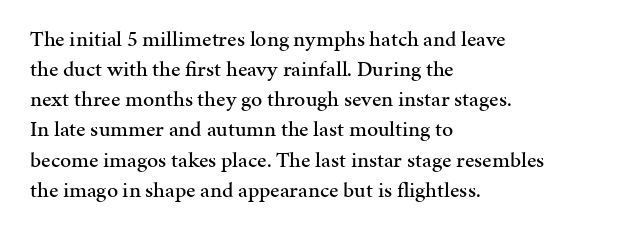
The lettering stays uniformly vertical, giving the passage a roman look. The text block is weighted toward the left margin, trailing off unevenly rightward. A typesetter would call this zero additional tracking. Evenly set lines give the paragraph a standard silhouette.
